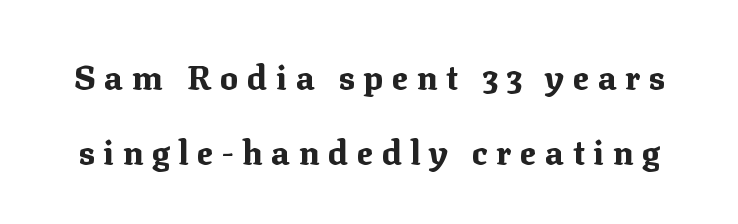
The image shows 34 px bold serif type, upright; set loose line spacing (2.21x), unusually wide letter spacing (+0.25 em), not underlined; medium stroke contrast and a medium x-height.
